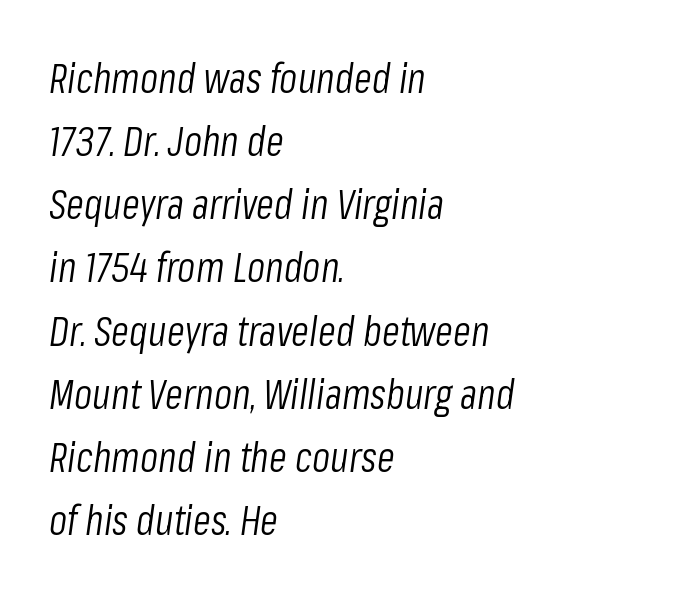
Q: Is the text bold? A: No.
Q: Is the text italic (slanted)? A: Yes, it leans right by about 8 degrees.
Q: Is the text underlined? A: No.
Q: How is the paragraph aligned? A: Left-aligned.
Q: Is the spacing between letters normal or unusually wide? A: Normal.
Q: Is the spacing between lines tight, normal or loose? A: Normal.
Q: Width (condensed, normal, or wide)? A: Condensed.
Q: Stroke contrast? A: Low.
Q: x-height? A: Medium.
Q: Monospaced? A: No.
